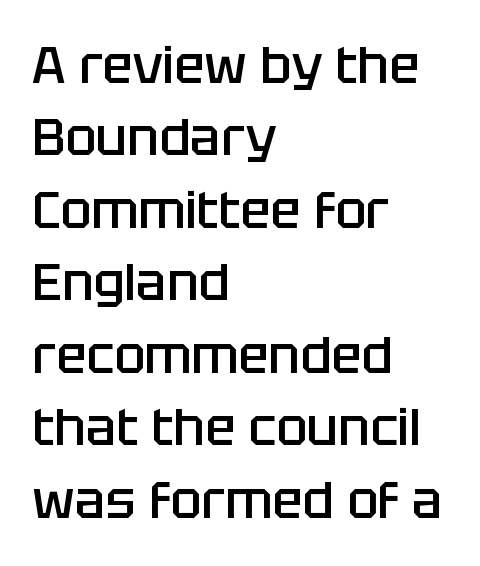
The image shows 51 px semibold sans-serif type, upright; set left-aligned, normal line spacing (1.42x), normal letter spacing, not underlined; low stroke contrast and a large x-height.
